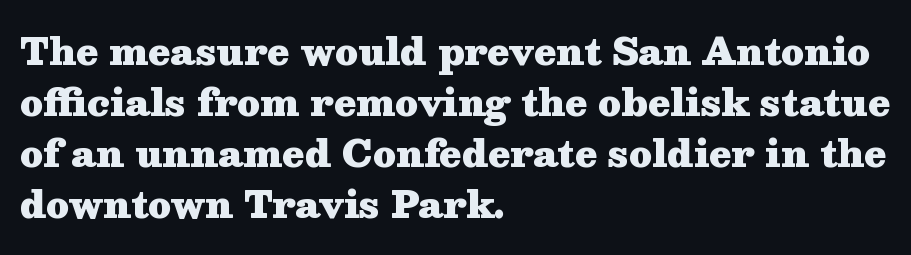
Q: Is the text bold? A: Yes.
Q: Is the text italic (slanted)? A: No, it is upright.
Q: Is the typeface a serif or a sans-serif typeface? A: Serif.
Q: Is the text underlined? A: No.
Q: How is the paragraph aligned? A: Left-aligned.
Q: Is the spacing between letters normal or unusually wide? A: Normal.
Q: Is the spacing between lines tight, normal or loose? A: Normal.
Q: Width (condensed, normal, or wide)? A: Wide.
Q: Stroke contrast? A: Medium.
Q: x-height? A: Medium.
Q: Monospaced? A: No.
